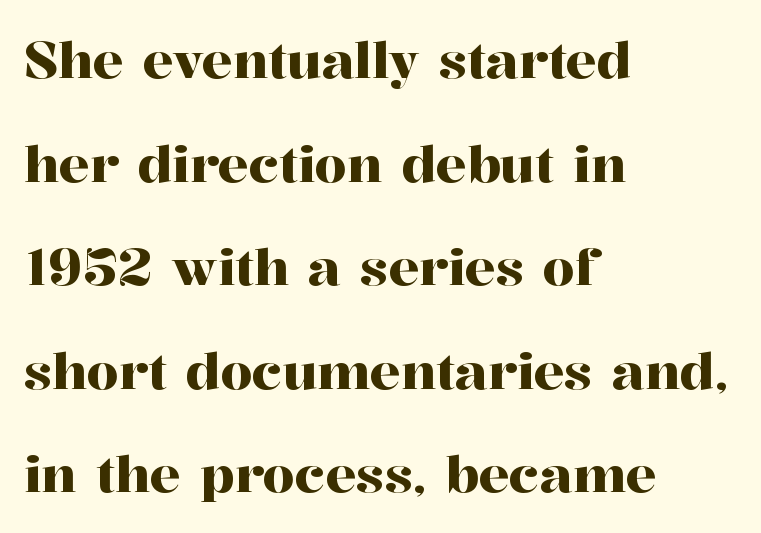
Q: Is the text italic (slanted)? A: No, it is upright.
Q: Is the typeface a serif or a sans-serif typeface? A: Serif.
Q: Is the text underlined? A: No.
Q: How is the paragraph aligned? A: Left-aligned.
Q: Is the spacing between letters normal or unusually wide? A: Normal.
Q: Is the spacing between lines tight, normal or loose? A: Loose.
Q: Width (condensed, normal, or wide)? A: Normal.
Q: Stroke contrast? A: High.
Q: x-height? A: Medium.
Q: Monospaced? A: No.
